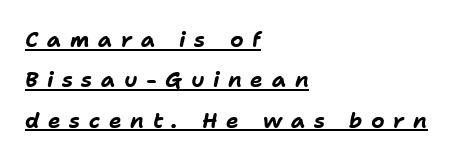
One glance says open: line gaps are wider than usual. Characters are canted at an angle relative to the baseline's perpendicular. Like a heading marked for emphasis, these lines bear an underscore. Short and long lines alike share a common starting point at left. The letters are bold, with thick, heavy strokes.
